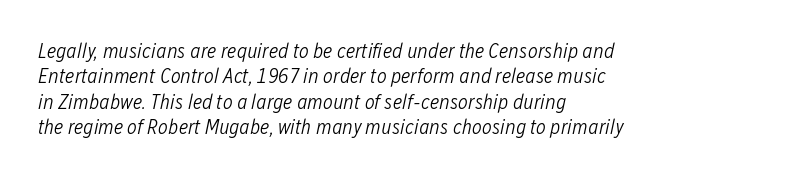
Q: Is the text bold? A: No.
Q: Is the text italic (slanted)? A: Yes, it leans right by about 12 degrees.
Q: Is the text underlined? A: No.
Q: How is the paragraph aligned? A: Left-aligned.
Q: Is the spacing between letters normal or unusually wide? A: Normal.
